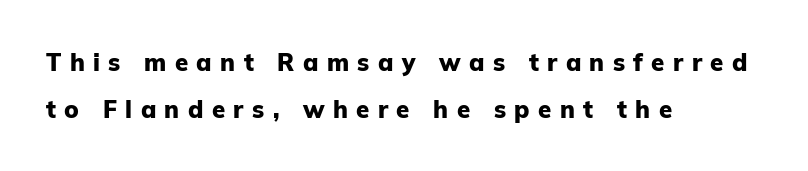
Q: Is the text bold? A: Yes.
Q: Is the text italic (slanted)? A: No, it is upright.
Q: Is the text underlined? A: No.
Q: How is the paragraph aligned? A: Left-aligned.
Q: Is the spacing between letters normal or unusually wide? A: Unusually wide.
Q: Is the spacing between lines tight, normal or loose? A: Loose.
